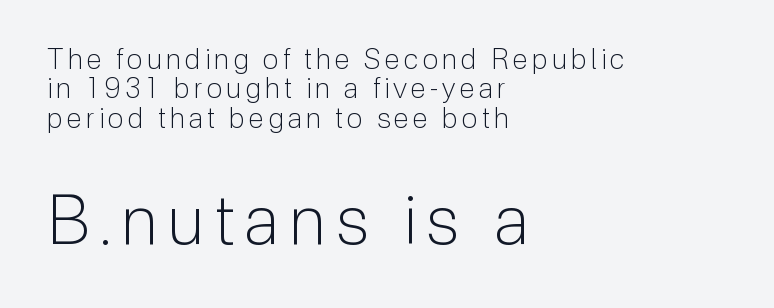
The image shows 69 px light sans-serif type, upright; set left-aligned, tight line spacing (1.05x), not underlined; the second (bottom) block is 2.46x larger; low stroke contrast and a medium x-height.
